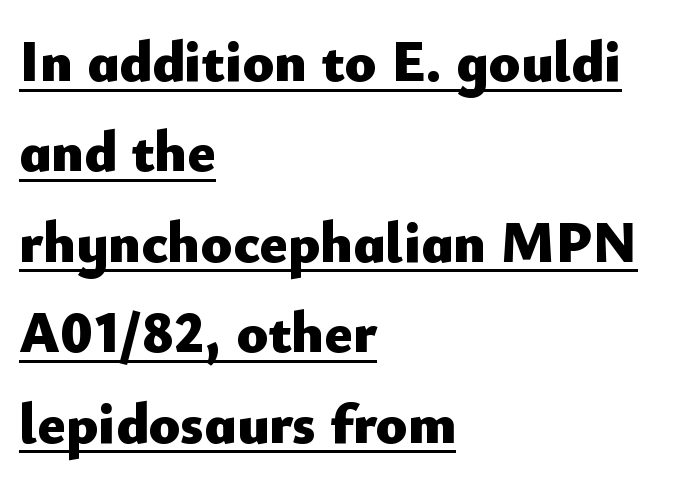
This is the regular roman posture of the typeface. I'd describe the lettering as bold — thick and assertive. Think of a printed novel: that variable character pitch is what you see here. Leading: standard.
